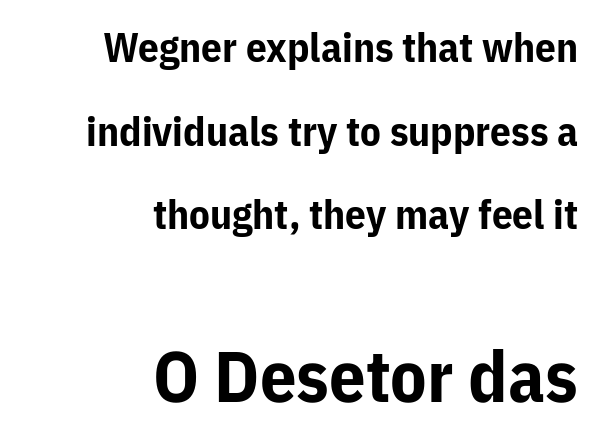
Examine the stroke ends and you'll find no serifs. You can tell it's not italic because the verticals are truly vertical. You could call the tracking neutral — neither tight nor loose. Scale increases going downward across the two blocks.
